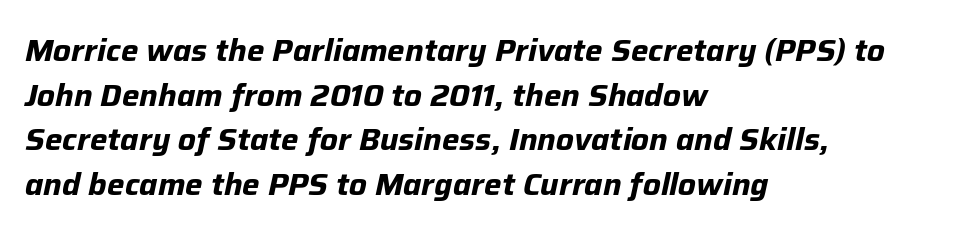
Honestly, there is no underline to notice here at all. Designer's note — italics engaged. Is this a fixed-width face? No — the glyphs have proportional, varying widths. Inter-character spacing is left at the font's built-in metrics. The ragged edge is on the right, which tells us the setting is flush left.
